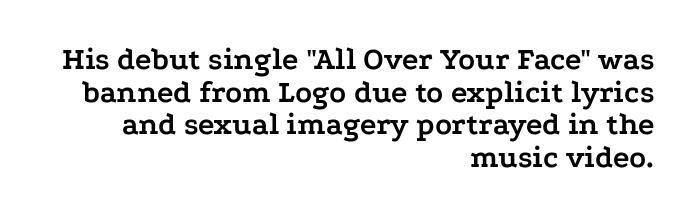
Q: Is the text bold? A: Yes.
Q: Is the text italic (slanted)? A: No, it is upright.
Q: Is the typeface a serif or a sans-serif typeface? A: Serif.
Q: Is the text underlined? A: No.
Q: How is the paragraph aligned? A: Right-aligned.
Q: Is the spacing between letters normal or unusually wide? A: Normal.
Q: Is the spacing between lines tight, normal or loose? A: Tight.
Q: Width (condensed, normal, or wide)? A: Wide.
Q: Stroke contrast? A: Low.
Q: x-height? A: Medium.
Q: Monospaced? A: No.
